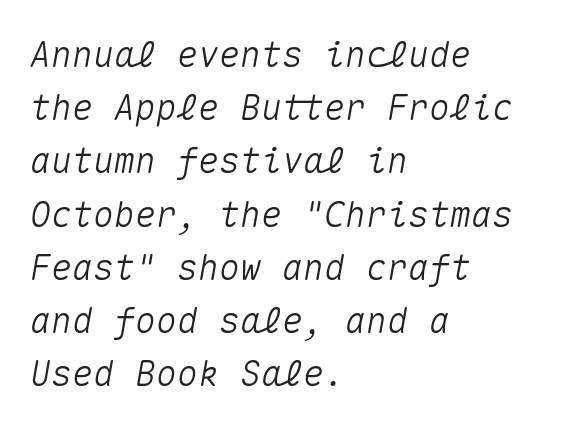
Observe the lean: these are italic letterforms. Does the copy run flush right? No — it runs flush left. Compared with typical paragraphs, the rows here are spaced about the same. The letters march in equal steps, a hallmark of fixed-pitch type.
